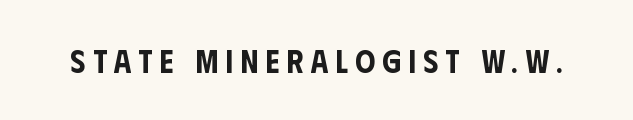
{"serif": "no", "italic": "no", "width": "condensed", "stroke_contrast": "low", "x_height": "large", "monospaced": "no", "underline": "no", "letter_spacing": "wide", "letter_spacing_em": 0.22, "glyph_px": 32}
